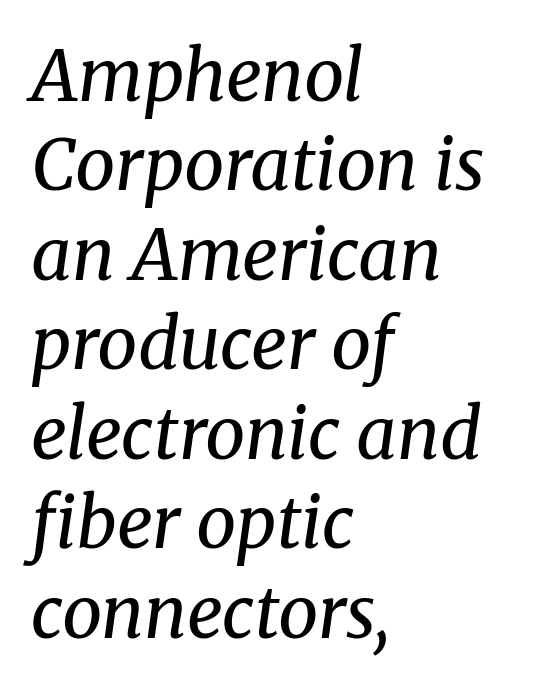
{"serif": "yes", "italic": "yes", "lean": "right", "slant_degrees": 8, "bold": "no", "weight": "regular", "width": "normal", "stroke_contrast": "medium", "x_height": "medium", "monospaced": "no", "underline": "no", "align": "left", "line_spacing": "normal", "line_spacing_ratio": 1.26, "letter_spacing": "normal", "letter_spacing_em": 0.0, "glyph_px": 71}
